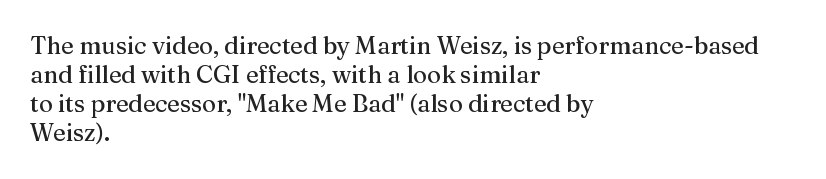
The image shows 24 px text type, upright; set left-aligned, line spacing 1.21x, normal letter spacing, not underlined.
